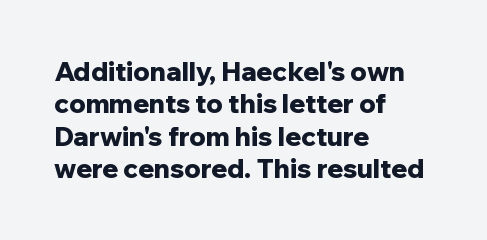
{"italic": "no", "bold": "yes", "underline": "no", "align": "left", "line_spacing": "normal", "line_spacing_ratio": 1.25, "letter_spacing": "normal", "letter_spacing_em": 0.0, "glyph_px": 26}
